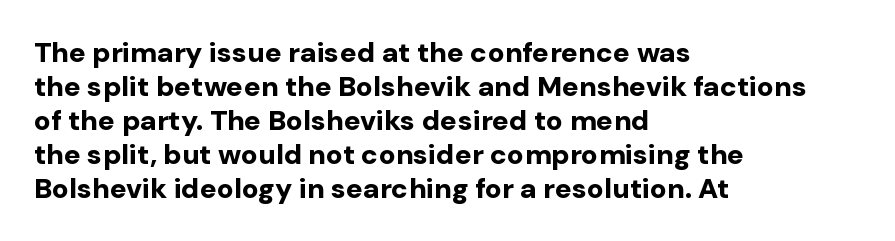
The image shows 28 px bold sans-serif type, upright; set left-aligned, line spacing 1.21x, normal letter spacing, not underlined; low stroke contrast and a medium x-height.
